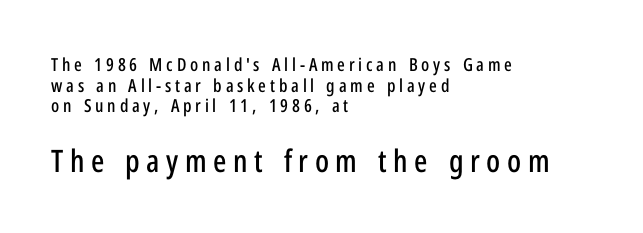
{"serif": "no", "italic": "no", "width": "condensed", "stroke_contrast": "low", "x_height": "medium", "monospaced": "no", "underline": "no", "align": "left", "line_spacing": "tight", "line_spacing_ratio": 1.15, "letter_spacing": "wide", "letter_spacing_em": 0.21, "larger_block": "second", "size_ratio": 1.72, "glyph_px": 31}
